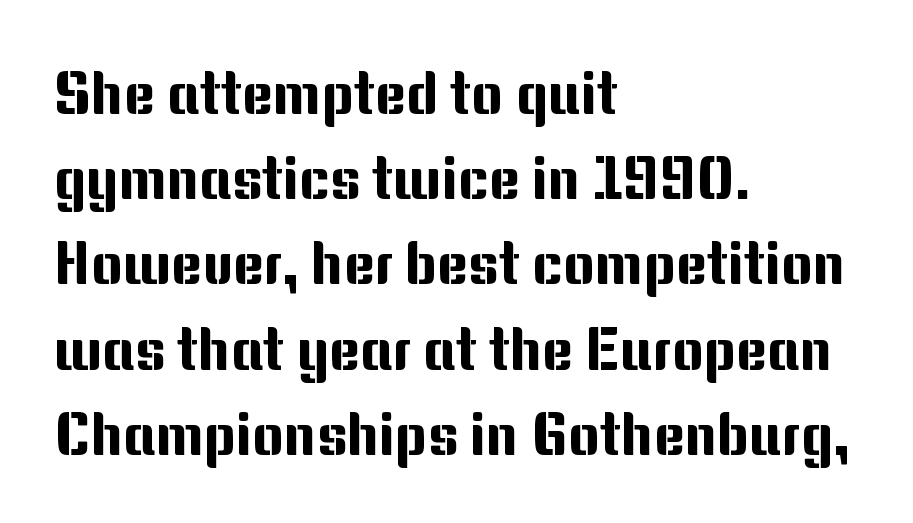
{"serif": "no", "italic": "no", "width": "normal", "stroke_contrast": "medium", "x_height": "medium", "monospaced": "no", "underline": "no", "align": "left", "line_spacing": "normal", "line_spacing_ratio": 1.42, "letter_spacing": "normal", "letter_spacing_em": 0.0, "glyph_px": 60}
